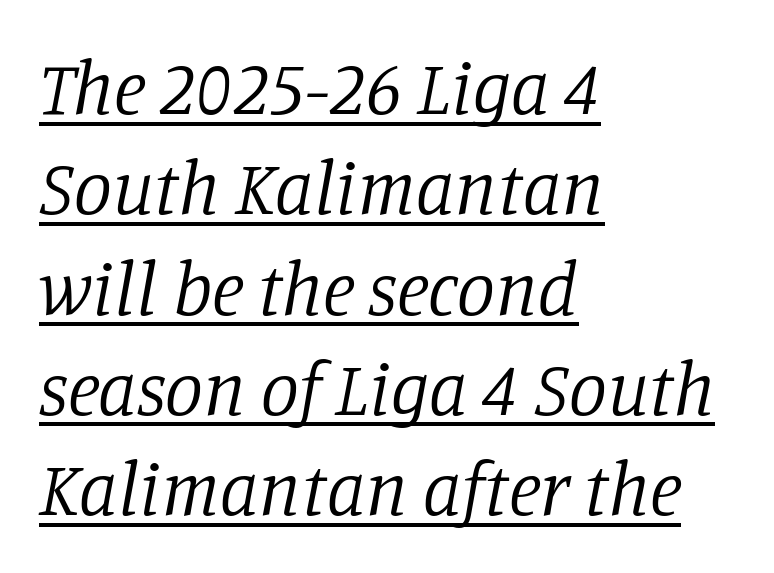
Visually the block forms a straight wall on the left and a jagged coastline on the right. The designer left line spacing at the default. Each stroke keeps to a modest, everyday thickness or less. Note: serifs present on the glyphs. Caption: standard tracking, unaltered.
